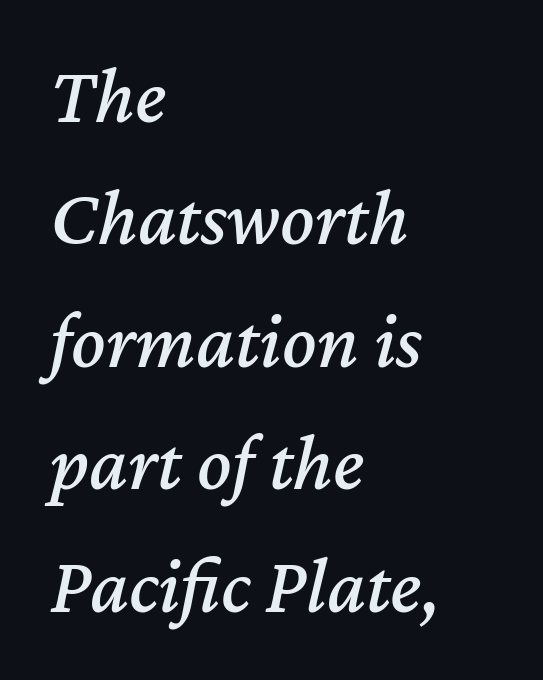
{"italic": "yes", "lean": "right", "slant_degrees": 12, "width": "normal", "stroke_contrast": "medium", "x_height": "medium", "monospaced": "no", "underline": "no", "align": "left", "line_spacing": "normal", "line_spacing_ratio": 1.53, "letter_spacing": "normal", "letter_spacing_em": 0.0, "glyph_px": 80}
